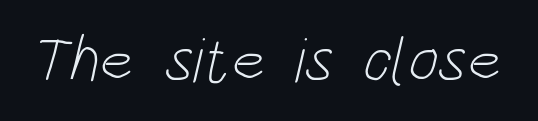
{"serif": "no", "bold": "no", "weight": "light", "width": "condensed", "stroke_contrast": "low", "x_height": "large", "monospaced": "no", "underline": "no", "letter_spacing": "normal", "letter_spacing_em": 0.0, "glyph_px": 64}
